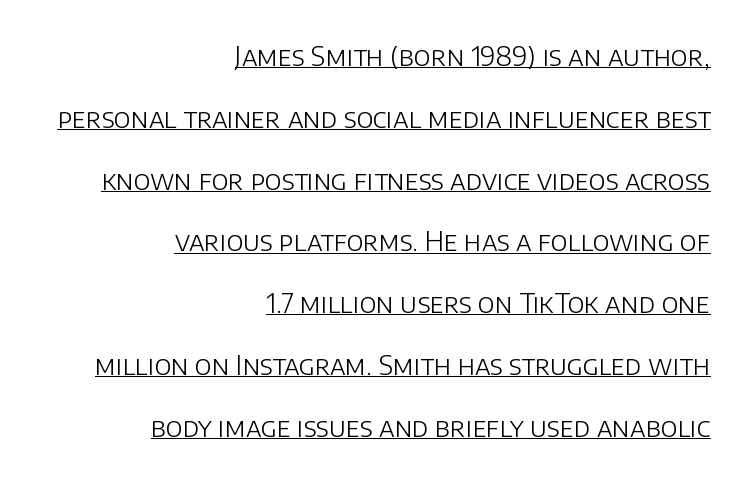
{"italic": "no", "bold": "no", "underline": "yes", "align": "right", "line_spacing": "loose", "line_spacing_ratio": 2.29, "letter_spacing": "normal", "letter_spacing_em": 0.0, "glyph_px": 27}
